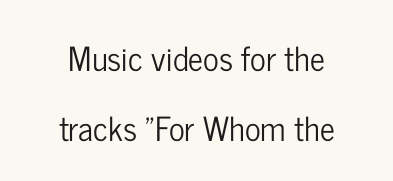
The face used here is proportionally spaced, like ordinary book or web type. The block of text is sparse from top to bottom, with ample space between rows. Characters remain perfectly vertical along every line. Words appear dense and cohesive because spacing is normal. Serif or sans? Sans — the stroke terminals are bare. These lines are centered, leaving both edges ragged.
